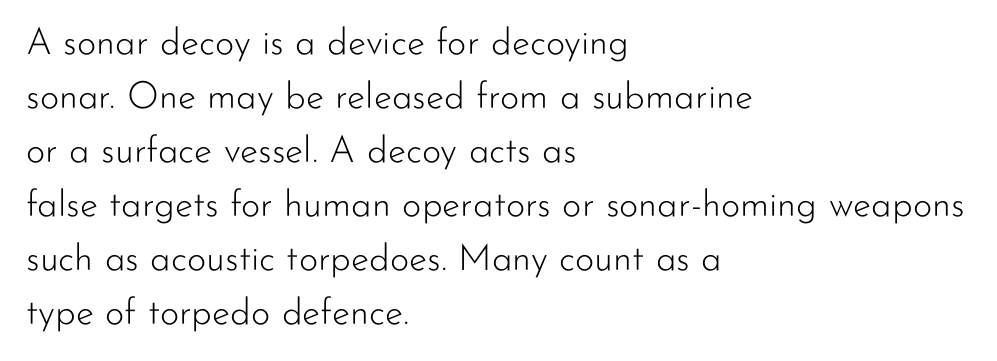
Any mark beneath the type? The region is blank. The gaps between neighbouring characters are ordinary and unremarkable. Serif or sans? Sans — the stroke terminals are bare. Does the lettering tilt? It doesn't — this is upright. The typesetting does not lean heavy: it is not bold. Character widths vary here, with narrow letters taking less room than wide ones.
